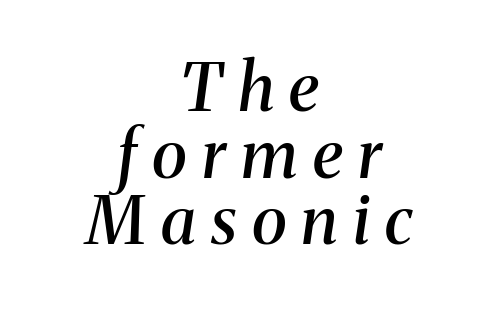
Q: Is the text bold? A: Semi-bold.
Q: Is the text italic (slanted)? A: Yes, it leans right by about 8 degrees.
Q: Is the typeface a serif or a sans-serif typeface? A: Serif.
Q: Is the text underlined? A: No.
Q: How is the paragraph aligned? A: Centered.
Q: Is the spacing between letters normal or unusually wide? A: Unusually wide.
Q: Is the spacing between lines tight, normal or loose? A: Tight.
Q: Width (condensed, normal, or wide)? A: Normal.
Q: Stroke contrast? A: Medium.
Q: x-height? A: Medium.
Q: Monospaced? A: No.
